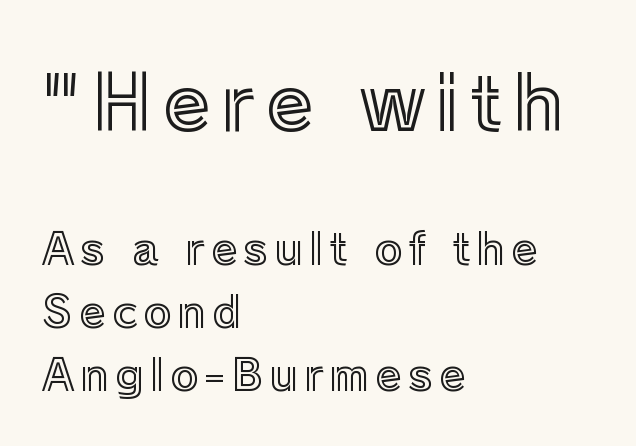
The image shows 76 px text type, upright; set left-aligned, normal line spacing (1.47x), not underlined; the first (top) block is 1.77x larger; a medium x-height.
